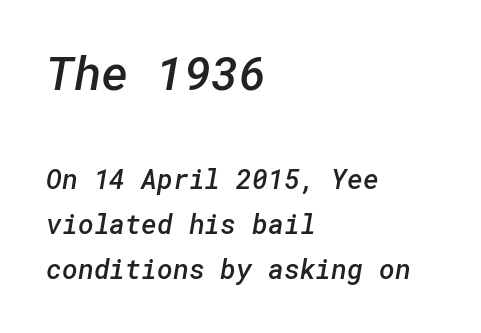
{"serif": "no", "bold": "semi", "weight": "semibold", "width": "normal", "stroke_contrast": "low", "x_height": "medium", "underline": "no", "align": "left", "line_spacing": "normal", "line_spacing_ratio": 1.68, "letter_spacing": "normal", "letter_spacing_em": 0.0, "larger_block": "first", "size_ratio": 1.74, "glyph_px": 47}
